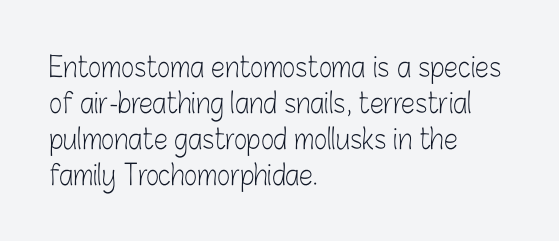
The passage shown is typeset with a sans-serif family. You could call the tracking neutral — neither tight nor loose. Varying glyph widths throughout — classic text-font behaviour. Italic? Not at all — the glyphs are vertical.
